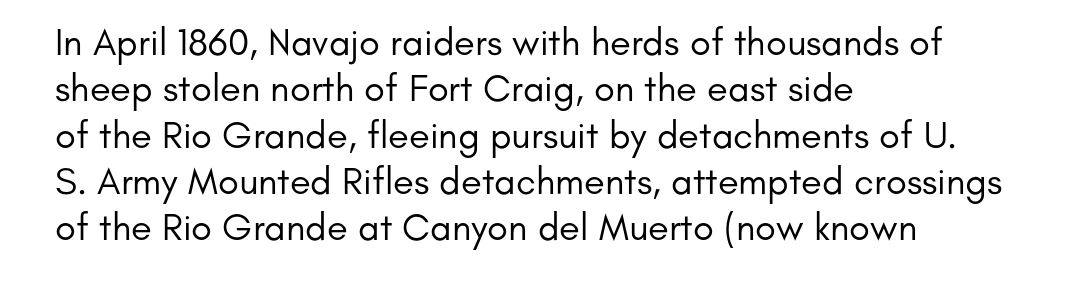
{"serif": "no", "italic": "no", "bold": "no", "weight": "regular", "width": "normal", "stroke_contrast": "low", "x_height": "small", "monospaced": "no", "underline": "no", "align": "left", "line_spacing_ratio": 1.22, "letter_spacing": "normal", "letter_spacing_em": 0.0, "glyph_px": 38}
